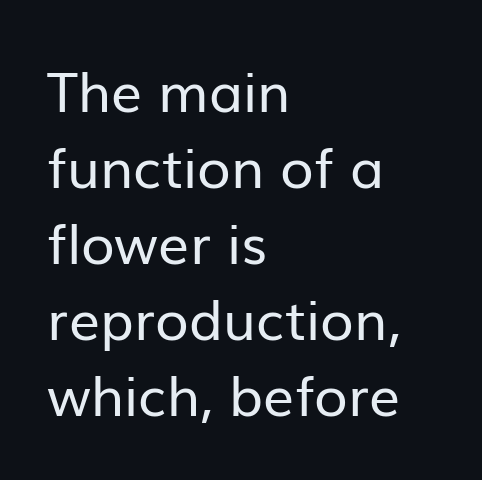
Looks like regular typesetting: each glyph gets only the width it needs. The lettering stays uniformly vertical, giving the passage a roman look. Note: no serifs on the glyphs. Stroke mass is kept to a normal reading level or below.
